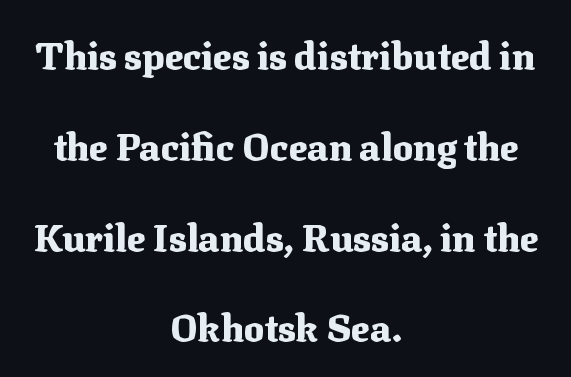
The image shows 38 px heavy serif type, upright; set centered, loose line spacing (2.39x), normal letter spacing, not underlined; medium stroke contrast and a medium x-height.
